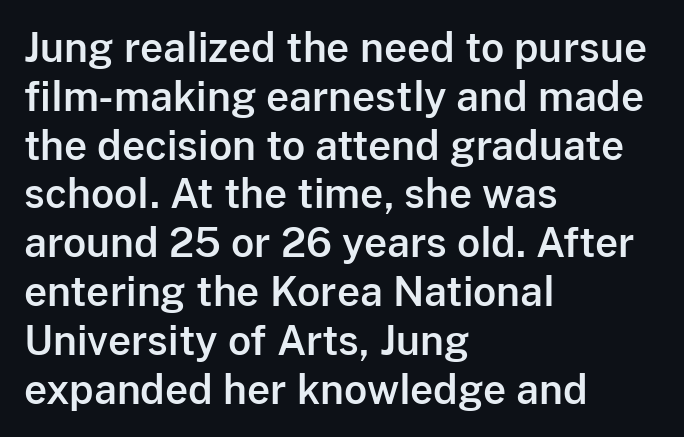
Is this a fixed-width face? No — the glyphs have proportional, varying widths. Is this a sans? Yes — the strokes have no serifs. The letters sit at their default tracking, neither squeezed nor spread. This rendering uses left alignment, leaving the right contour irregular. Do the letters lean? They stand straight. Glance below the letters and you will spot only blank space.
